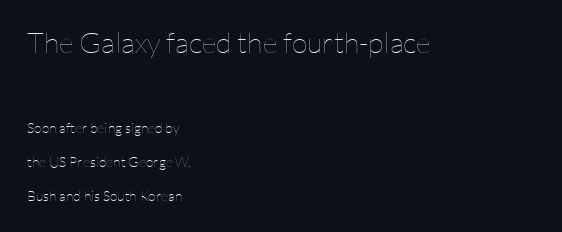
The image shows 29 px thin type, upright; set left-aligned, loose line spacing (2.42x), normal letter spacing, not underlined; the first (top) block is 2.07x larger; low stroke contrast and a medium x-height.
